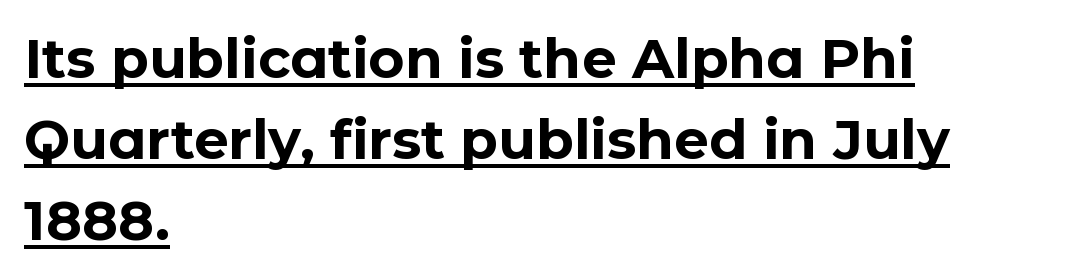
{"serif": "no", "italic": "no", "bold": "yes", "weight": "bold", "width": "normal", "stroke_contrast": "low", "x_height": "medium", "monospaced": "no", "underline": "yes", "align": "left", "line_spacing": "normal", "line_spacing_ratio": 1.47, "letter_spacing": "normal", "letter_spacing_em": 0.0, "glyph_px": 55}
